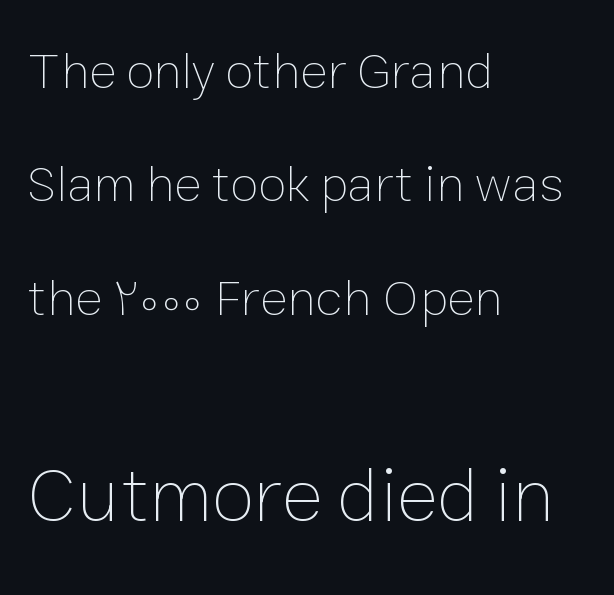
Q: Is the text bold? A: No.
Q: Is the text italic (slanted)? A: No, it is upright.
Q: Is the text underlined? A: No.
Q: How is the paragraph aligned? A: Left-aligned.
Q: Is the spacing between letters normal or unusually wide? A: Normal.
Q: Is the spacing between lines tight, normal or loose? A: Loose.
Q: Which block of text is set in a larger size, the first (top) or the second (bottom)? A: The second (bottom) one.
Q: Width (condensed, normal, or wide)? A: Normal.
Q: Stroke contrast? A: Low.
Q: x-height? A: Medium.
Q: Monospaced? A: No.
